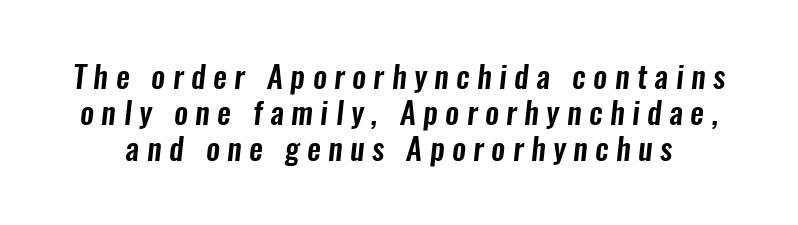
The image shows 31 px condensed sans-serif type; set line spacing 1.16x, unusually wide letter spacing (+0.24 em), not underlined; low stroke contrast and a medium x-height.
